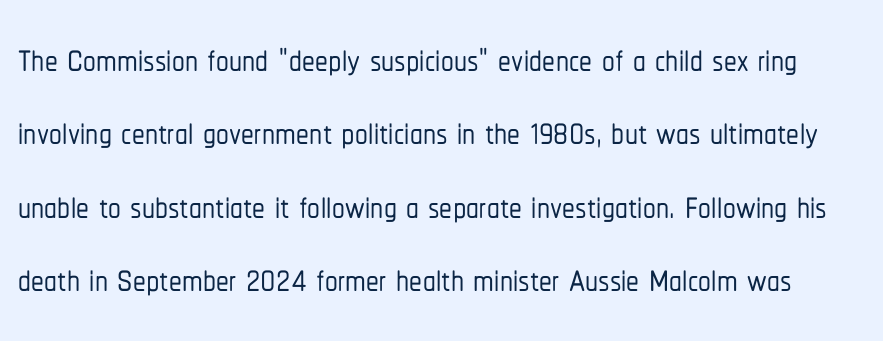
{"serif": "no", "italic": "no", "width": "condensed", "stroke_contrast": "low", "x_height": "medium", "monospaced": "no", "underline": "no", "line_spacing": "normal", "line_spacing_ratio": 1.44, "letter_spacing": "normal", "letter_spacing_em": 0.0, "glyph_px": 51}
